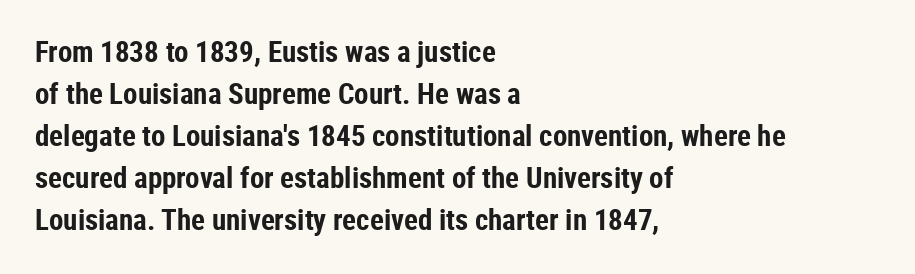
The typography opts for an upright posture over an oblique one. This sample keeps an unexceptional amount of space between lines. Words float on clear page, feet unadorned. Plenty of ink on the page — the face is bold. Serif or sans? Sans — the stroke terminals are bare.
